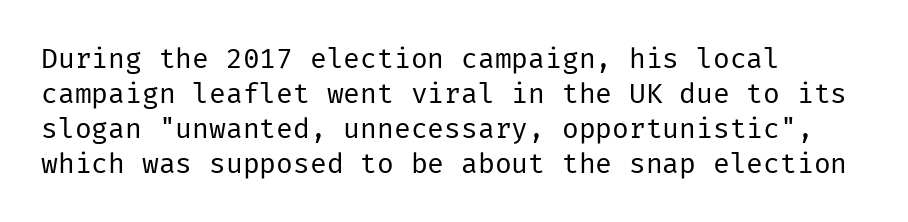
{"serif": "no", "italic": "no", "bold": "no", "weight": "regular", "width": "normal", "stroke_contrast": "low", "x_height": "medium", "underline": "no", "align": "left", "line_spacing": "normal", "line_spacing_ratio": 1.25, "letter_spacing": "normal", "letter_spacing_em": 0.0, "glyph_px": 28}
